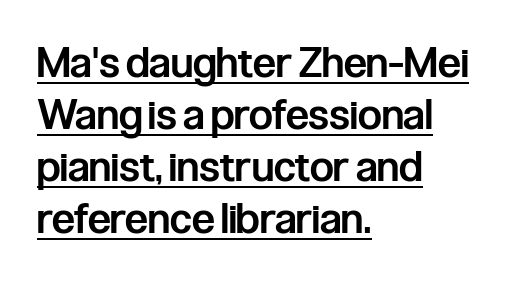
{"serif": "no", "italic": "no", "bold": "semi", "weight": "semibold", "width": "condensed", "stroke_contrast": "low", "x_height": "medium", "monospaced": "no", "underline": "yes", "align": "left", "line_spacing_ratio": 1.24, "letter_spacing": "normal", "letter_spacing_em": 0.0, "glyph_px": 42}
